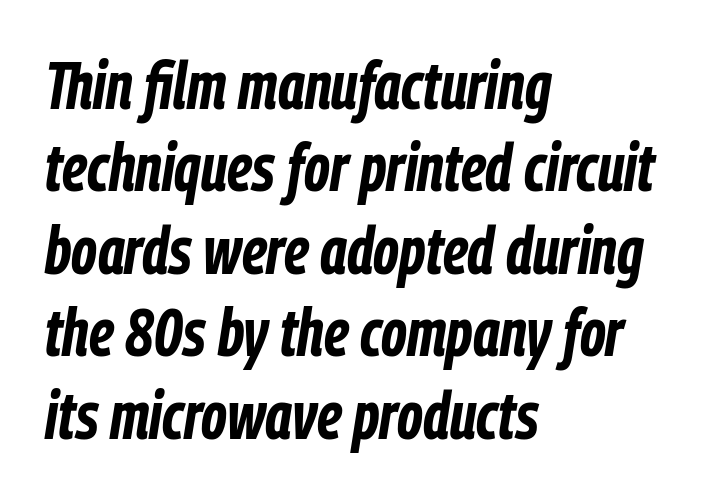
The image shows 66 px bold, condensed type, italic (leaning right); set left-aligned, normal line spacing (1.25x), normal letter spacing, not underlined; low stroke contrast and a medium x-height.
